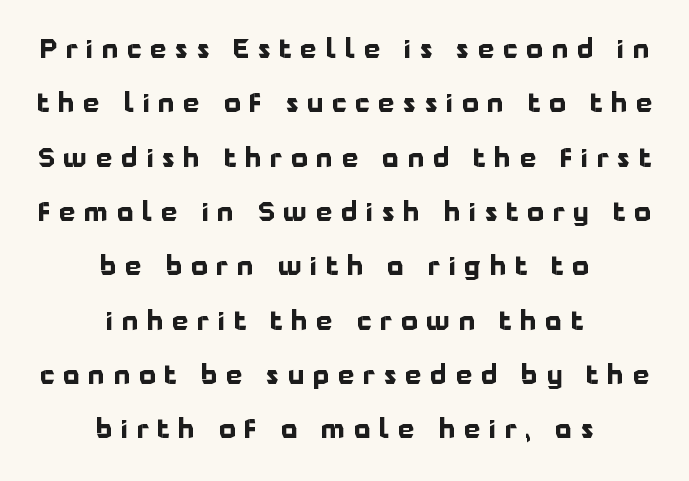
Underline: absent. The specimen reads as upright at a glance. You could fit nearly another row in the gap between these rows. Caption: multi-line text, centered on the measure. Does the weight exceed regular? Yes, all the way to bold. The letters are spread apart with noticeably loose tracking.
